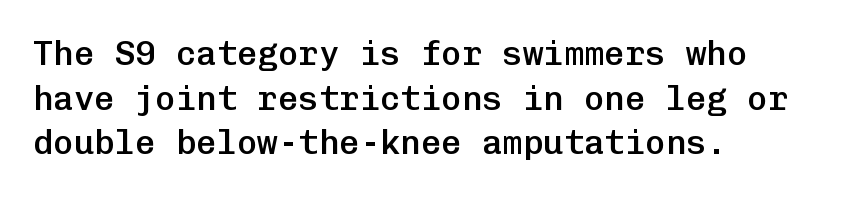
Q: Is the text bold? A: Semi-bold.
Q: Is the text italic (slanted)? A: No, it is upright.
Q: Is the typeface a serif or a sans-serif typeface? A: Sans-serif.
Q: Is the text underlined? A: No.
Q: How is the paragraph aligned? A: Left-aligned.
Q: Is the spacing between letters normal or unusually wide? A: Normal.
Q: Is the spacing between lines tight, normal or loose? A: Normal.
Q: Width (condensed, normal, or wide)? A: Normal.
Q: Stroke contrast? A: Low.
Q: x-height? A: Medium.
Q: Monospaced? A: Yes.
